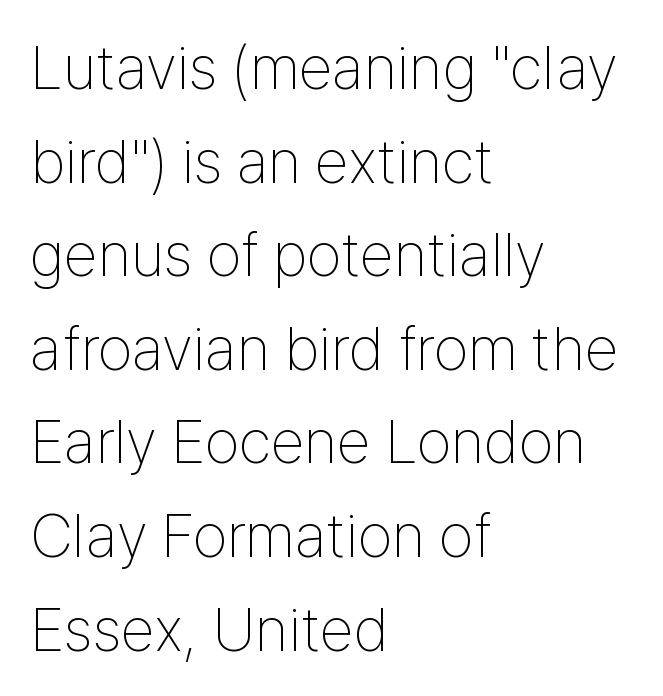
The rendering keeps characters at their native spacing. It's the straight-up-and-down kind of type. Teacher's note: observe the even left margin — that is flush-left alignment. Underlining? Definitely not there. Classification — sans serif.
